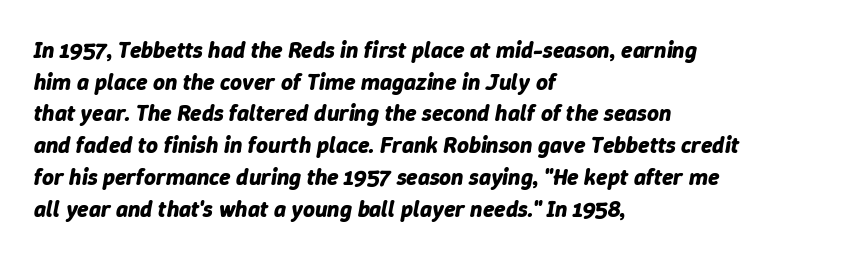
Is the type slanted? Yes — the strokes lean at a clear angle. This rendering leaves character spacing at its baseline value. Horizontal bands of white between lines are of average thickness. Decoration check: the copy has no underline. Compared with a centered layout, this one pins lines to the left instead. Caption: bold face, heavy strokes.
